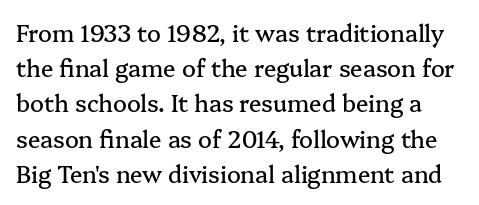
Q: Is the text italic (slanted)? A: No, it is upright.
Q: Is the text underlined? A: No.
Q: Is the spacing between letters normal or unusually wide? A: Normal.
Q: Is the spacing between lines tight, normal or loose? A: Normal.
